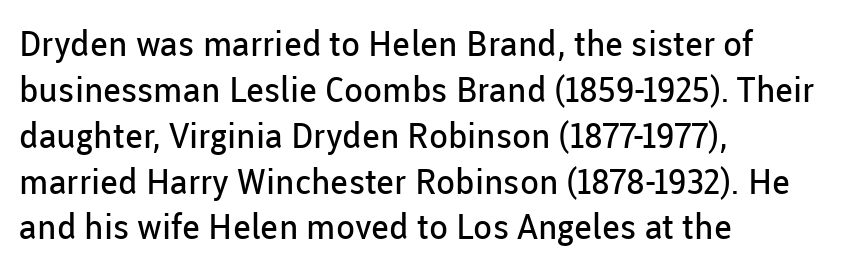
{"serif": "no", "italic": "no", "bold": "no", "weight": "regular", "width": "normal", "stroke_contrast": "low", "x_height": "medium", "monospaced": "no", "underline": "no", "align": "left", "line_spacing": "normal", "line_spacing_ratio": 1.31, "letter_spacing": "normal", "letter_spacing_em": 0.0, "glyph_px": 35}
